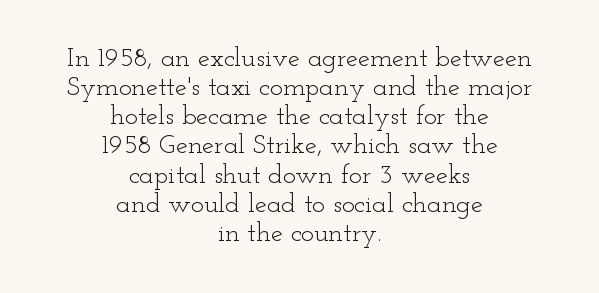
Q: Is the text bold? A: No.
Q: Is the text italic (slanted)? A: No, it is upright.
Q: Is the text underlined? A: No.
Q: How is the paragraph aligned? A: Centered.
Q: Is the spacing between letters normal or unusually wide? A: Normal.
Q: Is the spacing between lines tight, normal or loose? A: Tight.
